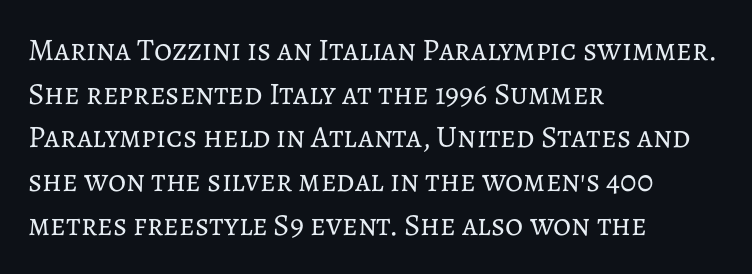
Q: Is the text bold? A: No.
Q: Is the text italic (slanted)? A: No, it is upright.
Q: Is the text underlined? A: No.
Q: How is the paragraph aligned? A: Left-aligned.
Q: Is the spacing between letters normal or unusually wide? A: Normal.
Q: Is the spacing between lines tight, normal or loose? A: Normal.
Q: Width (condensed, normal, or wide)? A: Normal.
Q: Stroke contrast? A: Low.
Q: x-height? A: Medium.
Q: Monospaced? A: No.
